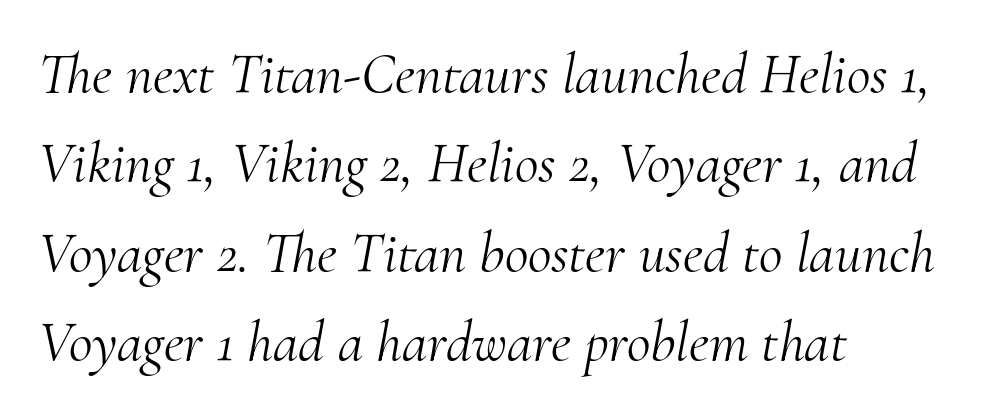
The image shows 58 px light serif type, italic (leaning right); set left-aligned, normal line spacing (1.54x), normal letter spacing, not underlined; medium stroke contrast and a small x-height.
